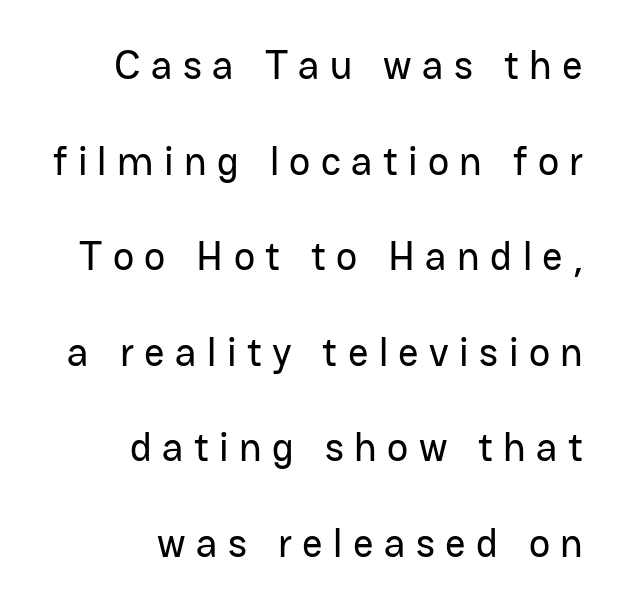
Is the letter spacing exaggerated? Yes — the characters are pushed far apart. The leading is generous, giving the passage an open texture. Posture: vertical. If you drew a ruler down the right edge, every line would touch it. Varying glyph widths throughout — classic text-font behaviour. A typesetter would label this face a sans.
